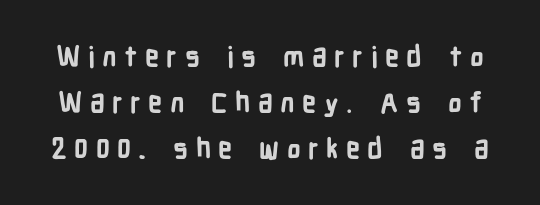
Q: Is the text bold? A: Yes.
Q: Is the text italic (slanted)? A: No, it is upright.
Q: Is the typeface a serif or a sans-serif typeface? A: Sans-serif.
Q: Is the text underlined? A: No.
Q: Is the spacing between letters normal or unusually wide? A: Unusually wide.
Q: Is the spacing between lines tight, normal or loose? A: Normal.
Q: Width (condensed, normal, or wide)? A: Condensed.
Q: Stroke contrast? A: Low.
Q: x-height? A: Medium.
Q: Monospaced? A: No.
